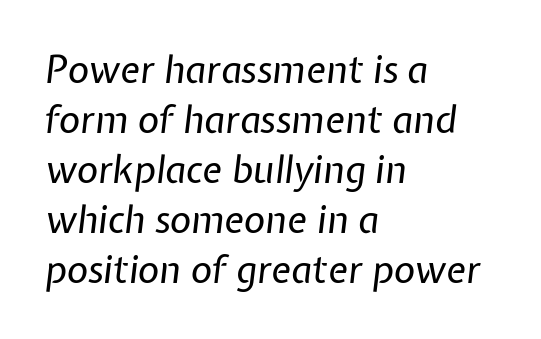
Stems and bowls with no extra thickness — not bold. The typesetter chose a ragged-right arrangement here. The face used here has a pronounced slope to its letters. The face used here is proportionally spaced, like ordinary book or web type. Short note: letters normally spaced. The rendering uses a moderate line-height, typical for paragraphs.
